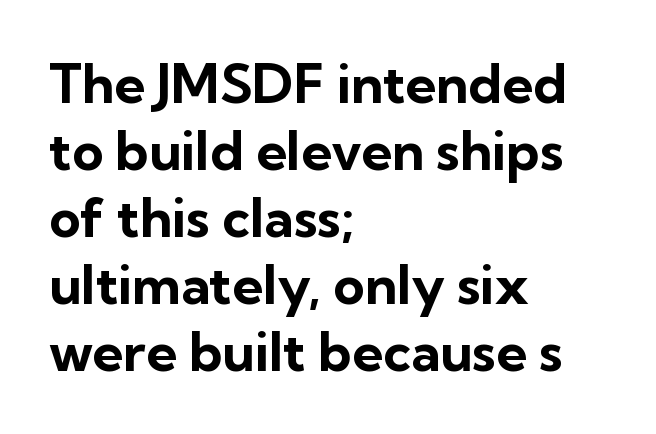
{"serif": "no", "italic": "no", "bold": "yes", "weight": "bold", "width": "normal", "stroke_contrast": "low", "x_height": "medium", "monospaced": "no", "underline": "no", "align": "left", "line_spacing_ratio": 1.24, "letter_spacing": "normal", "letter_spacing_em": 0.0, "glyph_px": 54}
